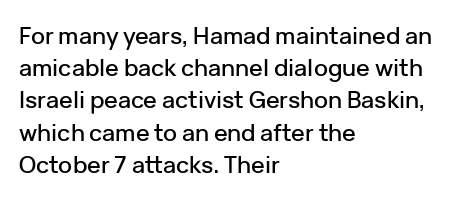
{"italic": "no", "underline": "no", "align": "left", "line_spacing": "normal", "line_spacing_ratio": 1.4, "letter_spacing": "normal", "letter_spacing_em": 0.0, "glyph_px": 23}
